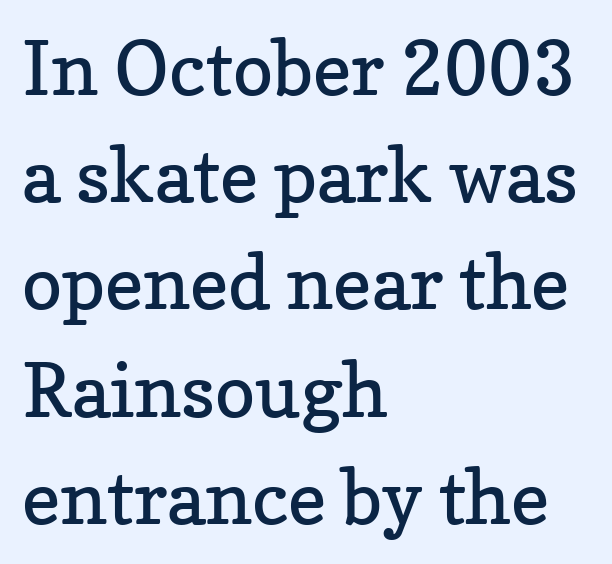
{"serif": "yes", "italic": "no", "bold": "no", "weight": "regular", "width": "normal", "stroke_contrast": "low", "x_height": "medium", "monospaced": "no", "underline": "no", "align": "left", "line_spacing": "normal", "line_spacing_ratio": 1.43, "letter_spacing": "normal", "letter_spacing_em": 0.0, "glyph_px": 75}
